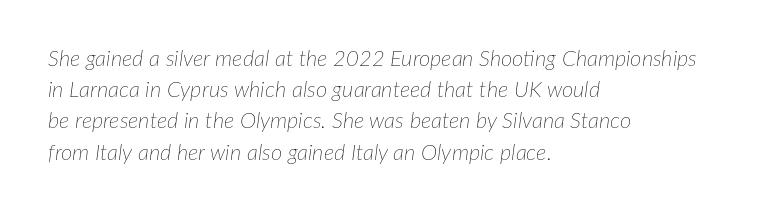
Students, observe: this is what conventionally led text looks like. The setting favours the left margin, as ordinary paragraphs usually do. Emphasis-style slanted type is in use. Each word holds together tightly as a unit, with standard inter-letter gaps. Underlining? Definitely not there.
